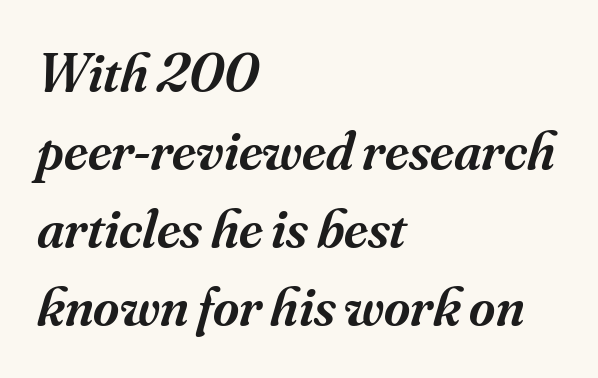
{"serif": "yes", "italic": "yes", "lean": "right", "slant_degrees": 16, "bold": "semi", "weight": "semibold", "width": "normal", "stroke_contrast": "medium", "x_height": "small", "monospaced": "no", "underline": "no", "align": "left", "line_spacing": "normal", "line_spacing_ratio": 1.39, "letter_spacing": "normal", "letter_spacing_em": 0.0, "glyph_px": 56}
